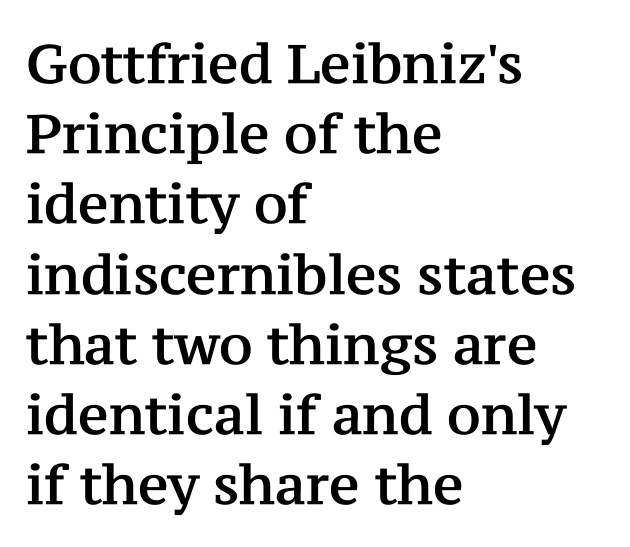
There is no visible air inserted between adjacent glyphs. A roman cut, with each character standing at attention. The gap between lines stays unmarked. The face used here is proportionally spaced, like ordinary book or web type. Alignment: flush left.
